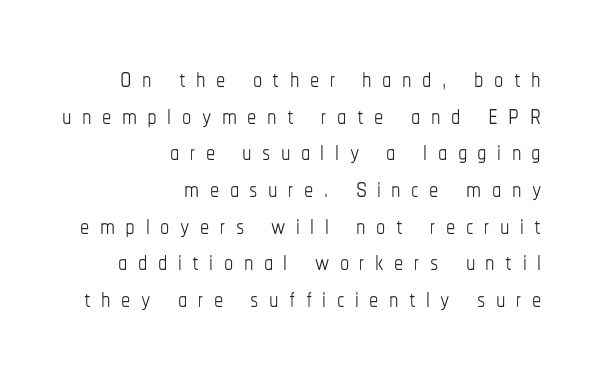
The image shows 37 px thin, condensed type, upright; set right-aligned, tight line spacing (0.99x), unusually wide letter spacing (+0.28 em), not underlined; low stroke contrast and a medium x-height.
